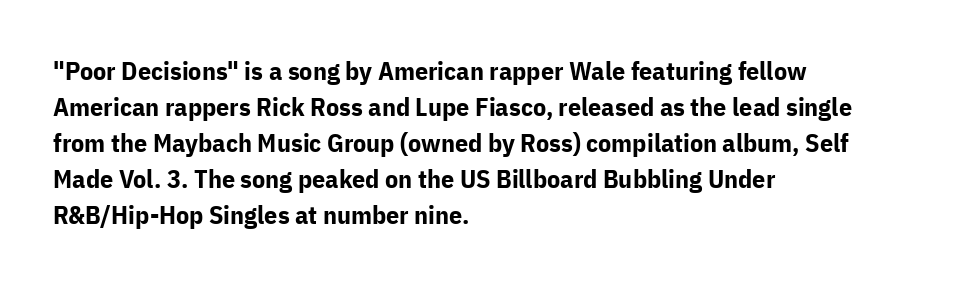
The image shows 26 px bold type, upright; set left-aligned, normal line spacing (1.38x), normal letter spacing, not underlined.
